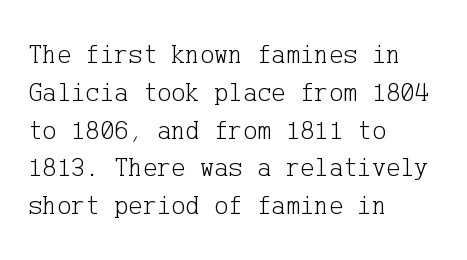
Q: Is the text bold? A: No.
Q: Is the text italic (slanted)? A: No, it is upright.
Q: Is the text underlined? A: No.
Q: How is the paragraph aligned? A: Left-aligned.
Q: Is the spacing between letters normal or unusually wide? A: Normal.
Q: Is the spacing between lines tight, normal or loose? A: Normal.
